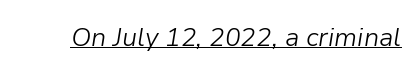
The image shows 26 px text type, italic (leaning right); set normal letter spacing, underlined.
